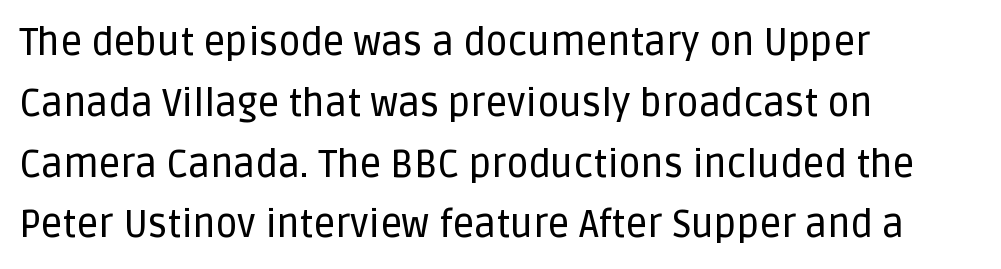
{"serif": "no", "italic": "no", "width": "normal", "stroke_contrast": "low", "x_height": "large", "monospaced": "no", "underline": "no", "align": "left", "line_spacing": "normal", "line_spacing_ratio": 1.6, "letter_spacing": "normal", "letter_spacing_em": 0.0, "glyph_px": 38}
